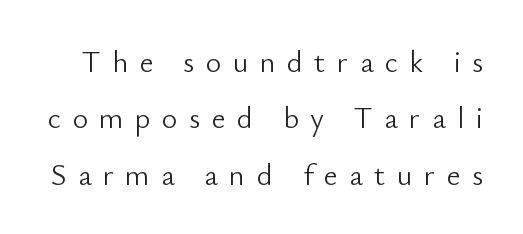
The image shows 30 px light sans-serif type, upright; set line spacing 1.88x, unusually wide letter spacing (+0.38 em), not underlined; low stroke contrast and a small x-height.
